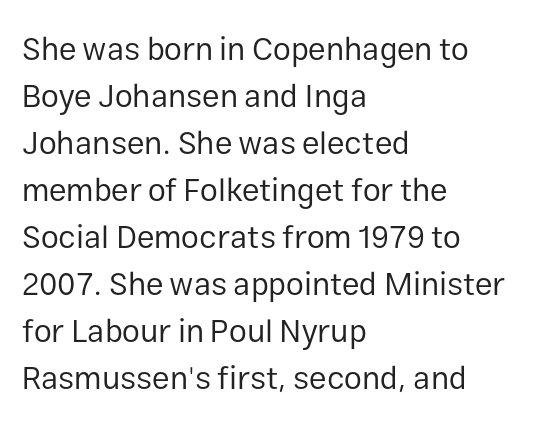
{"serif": "no", "italic": "no", "bold": "no", "weight": "regular", "width": "normal", "stroke_contrast": "low", "x_height": "medium", "monospaced": "no", "underline": "no", "align": "left", "line_spacing": "normal", "line_spacing_ratio": 1.47, "letter_spacing": "normal", "letter_spacing_em": 0.0, "glyph_px": 32}
